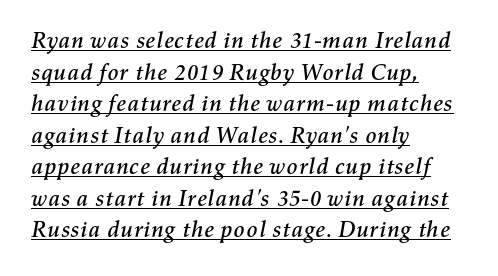
The image shows 23 px text type, italic (leaning right); set left-aligned, normal line spacing (1.37x), normal letter spacing, underlined.
